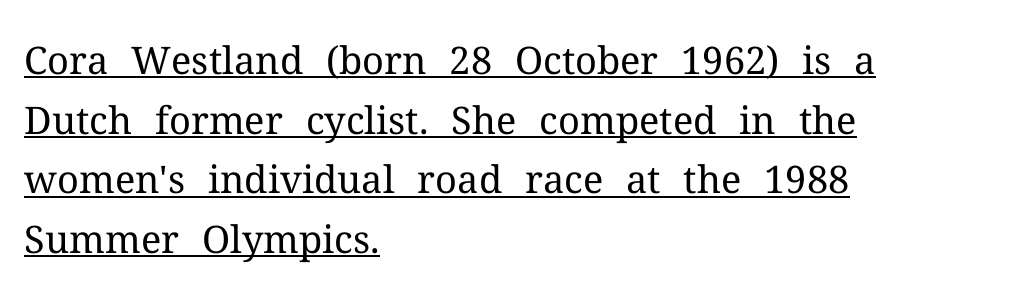
The image shows 38 px regular-weight serif type, upright; set left-aligned, normal line spacing (1.57x), normal letter spacing, underlined; medium stroke contrast and a medium x-height.
